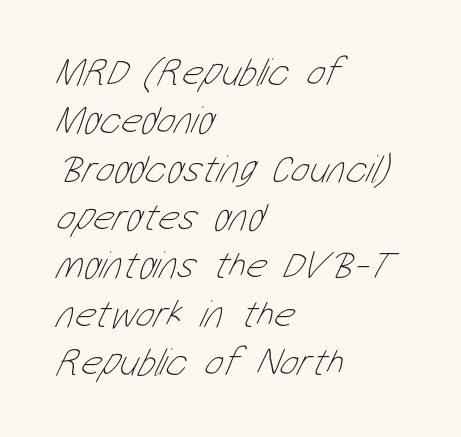
Plain, unruled lines of type. Proportional: the letters do not fall into vertical columns. Look at the tracking — it's just the regular setting, nothing added. Heft: none added — not bold. These lines are set flush left with a ragged right edge.
